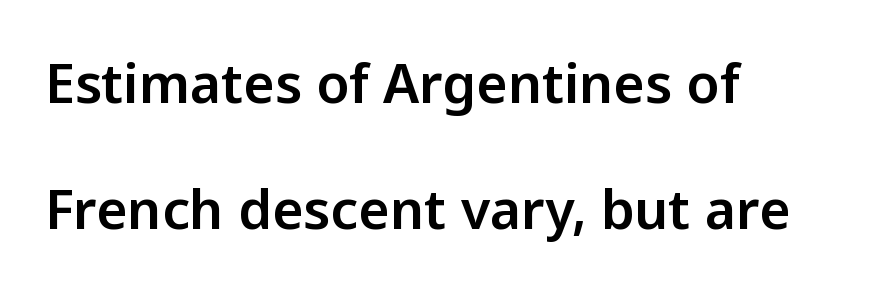
The image shows 54 px sans-serif type, upright; set left-aligned, loose line spacing (2.33x), normal letter spacing, not underlined; low stroke contrast and a medium x-height.
